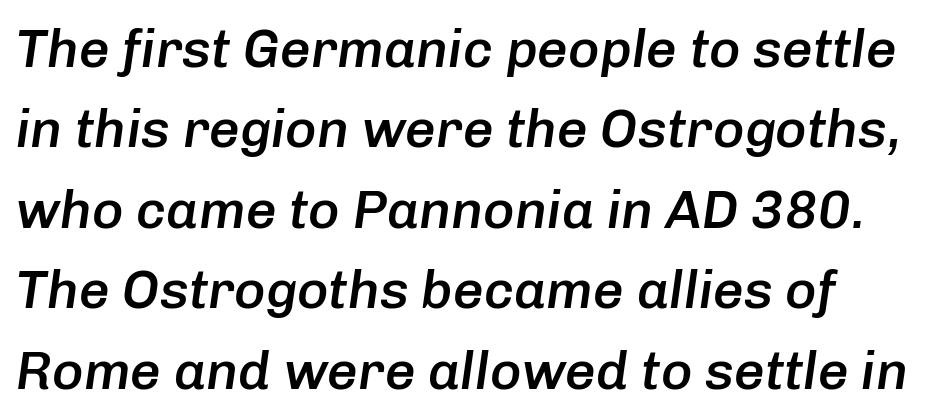
The letters advance in unequal steps, a hallmark of proportional type. Rendered with sloped, italic letterforms. This sample uses plain, unmodified letter spacing. Firm but not heavy-handed strokes: this text is semibold. Has an underline been added? It has not. One glance says typical: line gaps are just what's usual.
